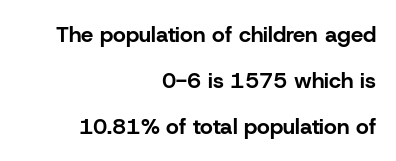
{"italic": "no", "bold": "yes", "underline": "no", "align": "right", "line_spacing": "loose", "line_spacing_ratio": 2.08, "letter_spacing": "normal", "letter_spacing_em": 0.0, "glyph_px": 22}
